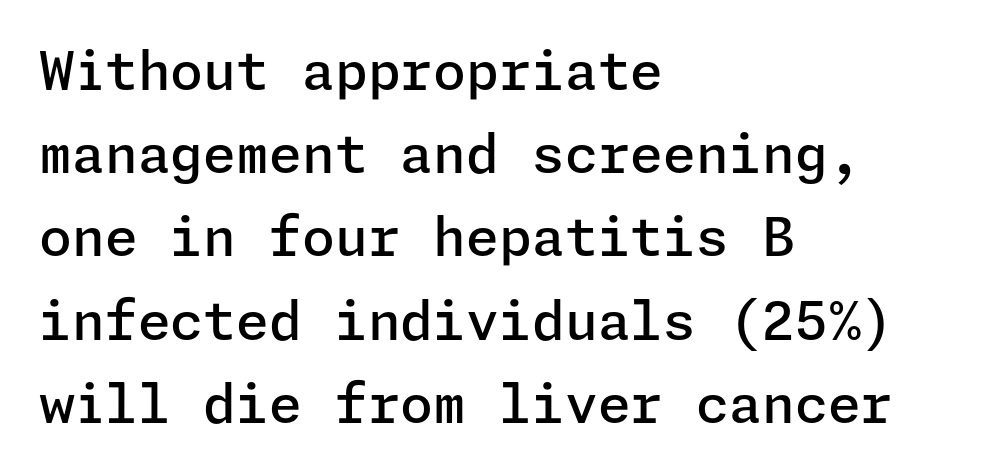
Q: Is the text bold? A: Semi-bold.
Q: Is the text italic (slanted)? A: No, it is upright.
Q: Is the typeface a serif or a sans-serif typeface? A: Sans-serif.
Q: Is the text underlined? A: No.
Q: How is the paragraph aligned? A: Left-aligned.
Q: Is the spacing between letters normal or unusually wide? A: Normal.
Q: Is the spacing between lines tight, normal or loose? A: Normal.
Q: Width (condensed, normal, or wide)? A: Normal.
Q: Stroke contrast? A: Low.
Q: x-height? A: Medium.
